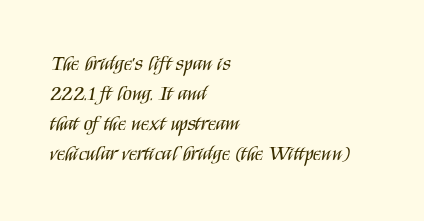
Q: Is the text bold? A: No.
Q: Is the text italic (slanted)? A: Yes.
Q: Is the text underlined? A: No.
Q: How is the paragraph aligned? A: Left-aligned.
Q: Is the spacing between letters normal or unusually wide? A: Normal.
Q: Is the spacing between lines tight, normal or loose? A: Normal.
